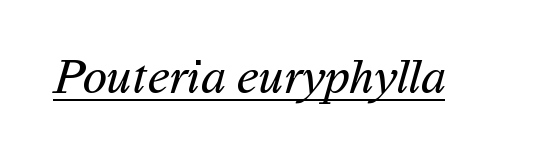
The image shows 50 px regular-weight sans-serif type; set normal letter spacing, underlined; medium stroke contrast and a medium x-height.
